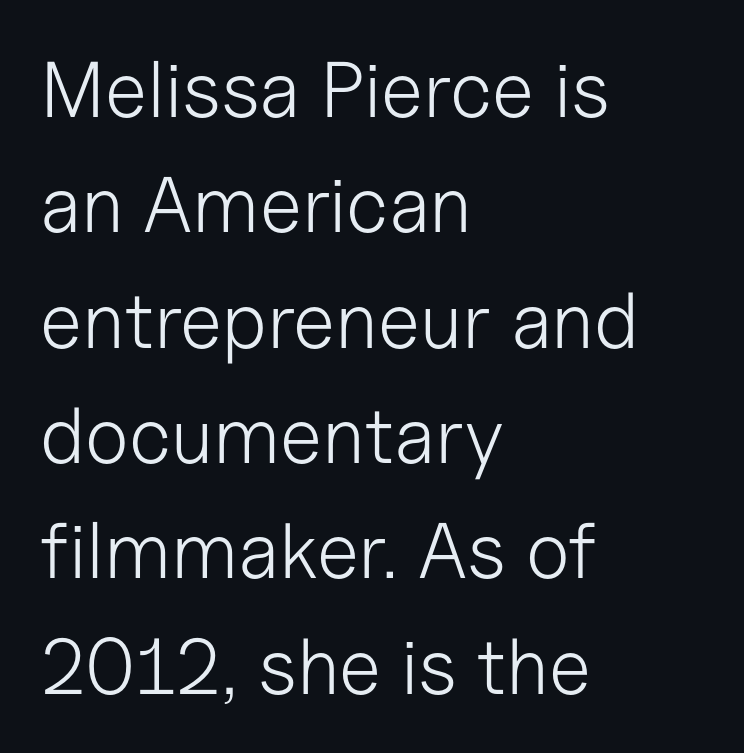
The image shows 79 px light sans-serif type, upright; set left-aligned, normal line spacing (1.46x), normal letter spacing, not underlined; low stroke contrast and a medium x-height.
